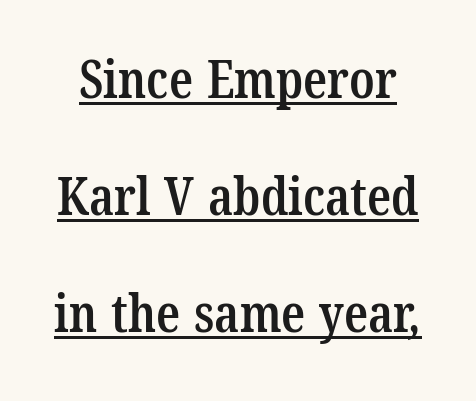
The image shows 53 px semibold, condensed serif type; set loose line spacing (2.21x), normal letter spacing, underlined; low stroke contrast and a medium x-height.
